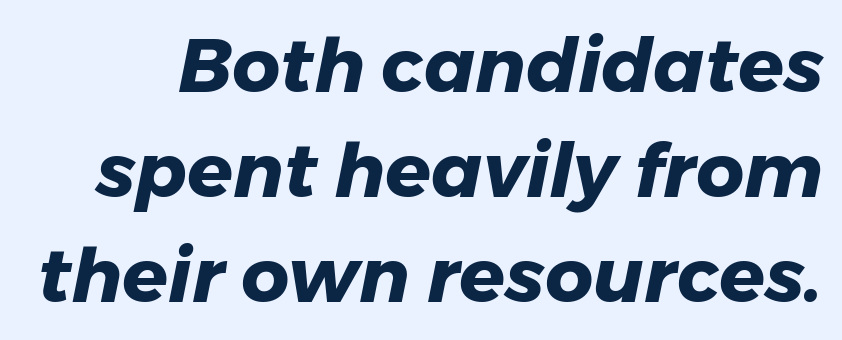
The image shows 75 px heavy type, italic (leaning right); set normal line spacing (1.4x), normal letter spacing, not underlined; low stroke contrast and a medium x-height.
